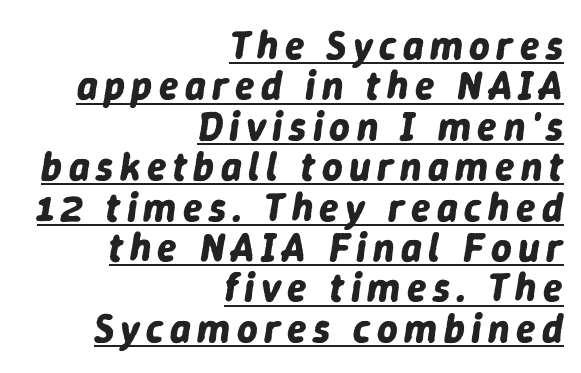
Q: Is the text bold? A: Yes.
Q: Is the text italic (slanted)? A: Yes, it leans right by about 9 degrees.
Q: Is the text underlined? A: Yes.
Q: How is the paragraph aligned? A: Right-aligned.
Q: Is the spacing between lines tight, normal or loose? A: Tight.
Q: Width (condensed, normal, or wide)? A: Normal.
Q: Stroke contrast? A: Low.
Q: x-height? A: Medium.
Q: Monospaced? A: No.
